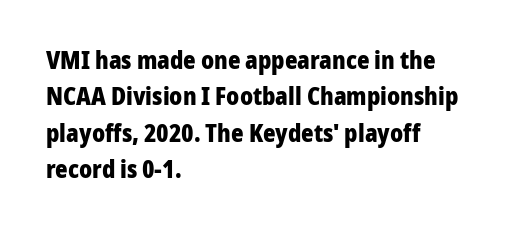
The image shows 24 px bold type, upright; set left-aligned, normal line spacing (1.52x), normal letter spacing, not underlined.
